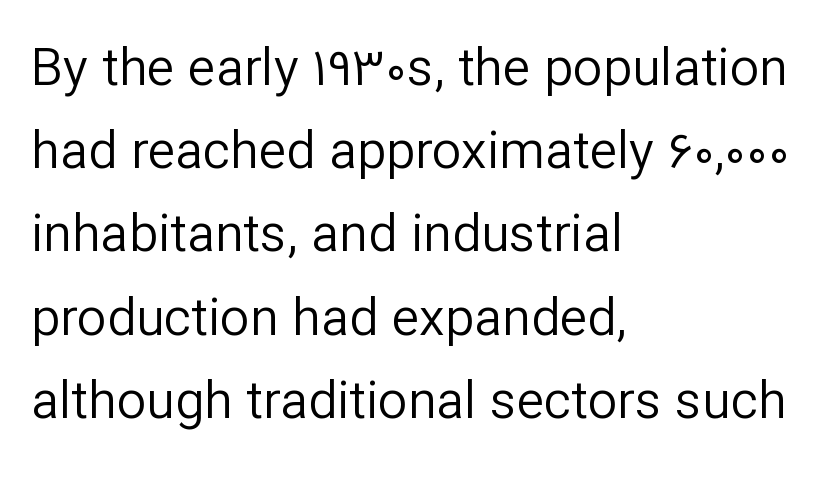
A classic flush-left, rag-right setting is used for this passage. Beneath every word, the page is bare. These lines were composed using upright roman letters. The face used here is proportionally spaced, like ordinary book or web type.
